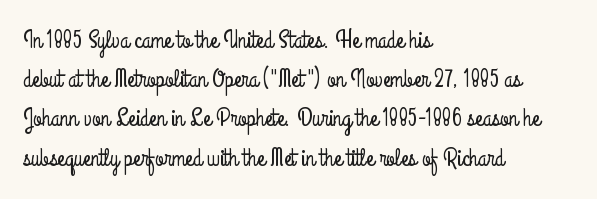
Q: Is the text underlined? A: No.
Q: How is the paragraph aligned? A: Left-aligned.
Q: Is the spacing between letters normal or unusually wide? A: Normal.
Q: Is the spacing between lines tight, normal or loose? A: Normal.
